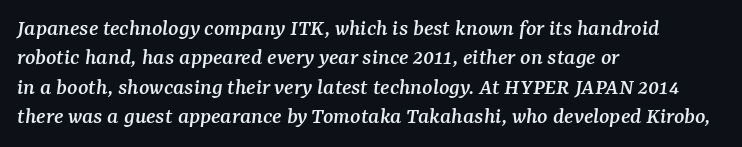
{"italic": "yes", "lean": "right", "slant_degrees": 7, "underline": "no", "align": "left", "line_spacing_ratio": 1.22, "letter_spacing": "normal", "letter_spacing_em": 0.0, "glyph_px": 24}
